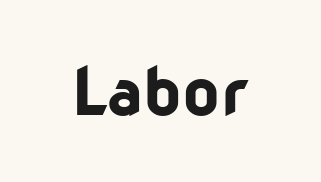
A clean baseline with only descenders dipping below it. Heft: maximum for text — a bold. What kind of face is this? One without serifs — a sans. These lines are rendered in a variable-pitch font. Designer's note — italics off, roman on.
